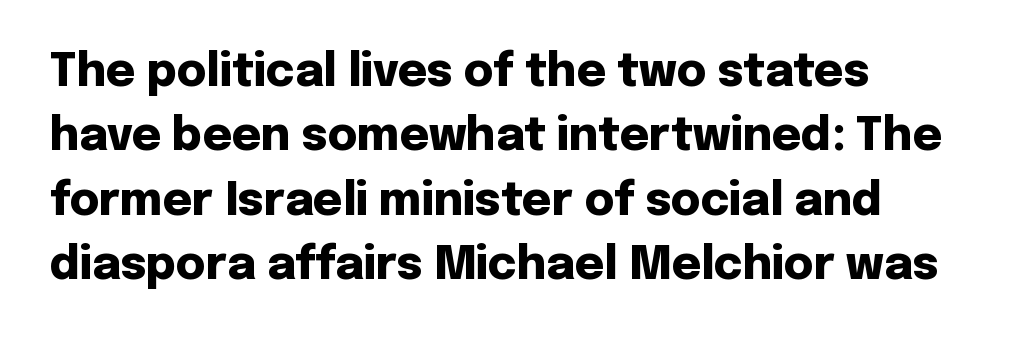
Grotesque or geometric, the face here clearly has no serifs. The face used here is proportionally spaced, like ordinary book or web type. This rendering features lettering with no underline. The axis of the letterforms is exactly vertical.
